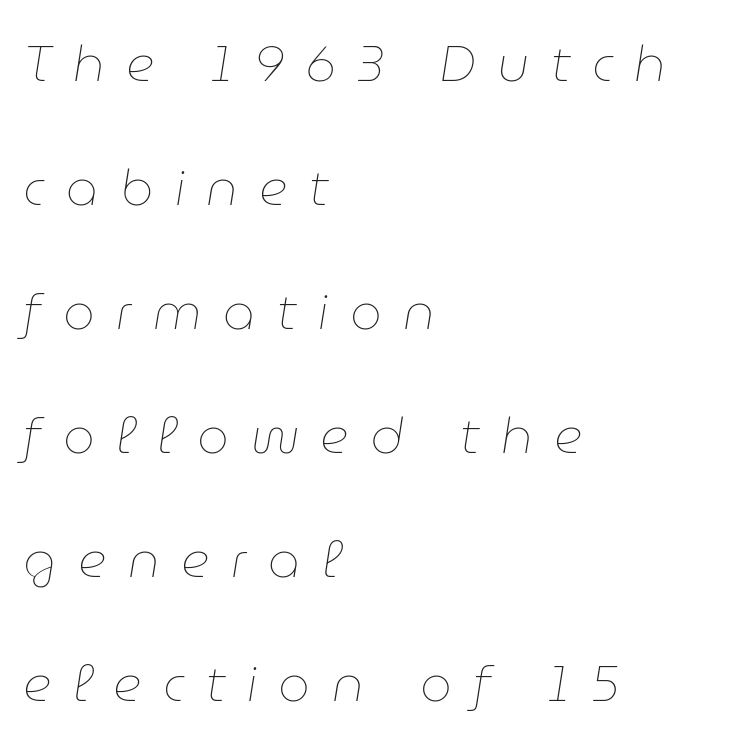
{"italic": "yes", "lean": "right", "slant_degrees": 9, "bold": "no", "weight": "thin", "width": "normal", "stroke_contrast": "low", "x_height": "medium", "monospaced": "no", "underline": "no", "align": "left", "line_spacing": "loose", "line_spacing_ratio": 2.48, "letter_spacing": "wide", "letter_spacing_em": 0.43, "glyph_px": 50}
